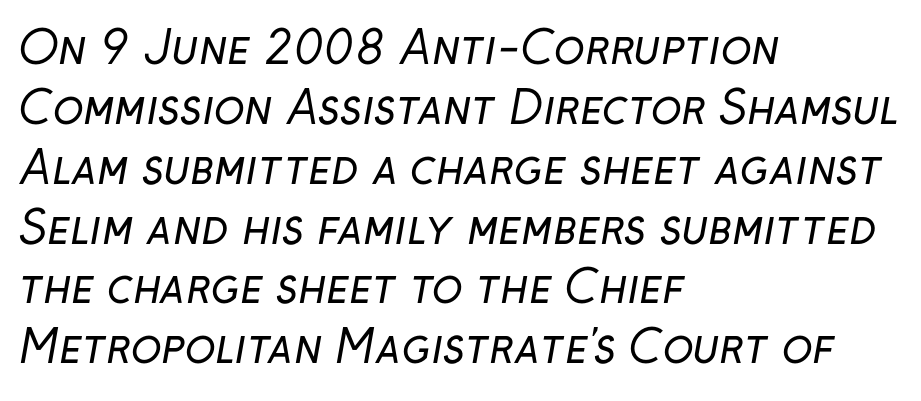
The image shows 45 px regular-weight sans-serif type; set left-aligned, normal line spacing (1.33x), normal letter spacing, not underlined; low stroke contrast and a medium x-height.
